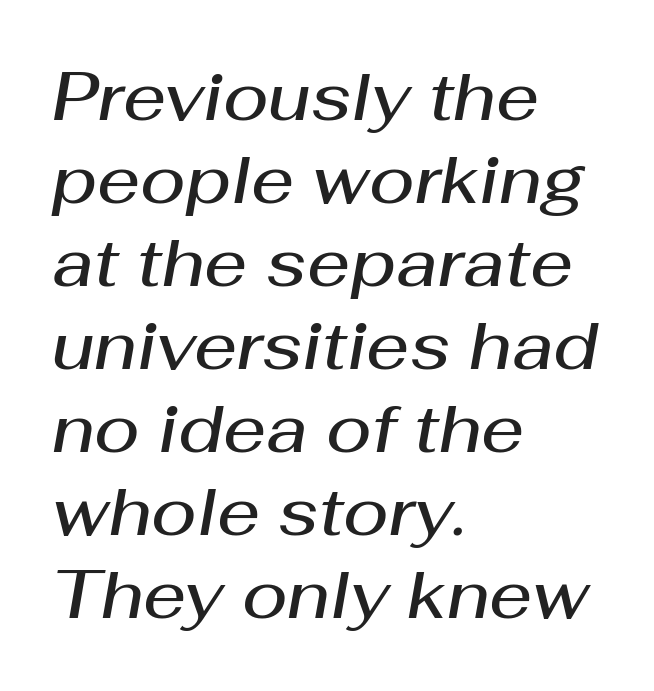
Q: Is the text bold? A: Semi-bold.
Q: Is the text italic (slanted)? A: Yes, it leans right by about 10 degrees.
Q: Is the text underlined? A: No.
Q: How is the paragraph aligned? A: Left-aligned.
Q: Is the spacing between letters normal or unusually wide? A: Normal.
Q: Width (condensed, normal, or wide)? A: Normal.
Q: Stroke contrast? A: Medium.
Q: x-height? A: Medium.
Q: Monospaced? A: No.
